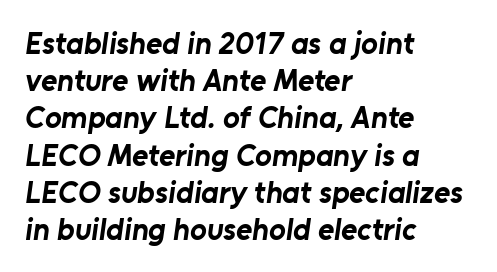
Q: Is the text bold? A: Yes.
Q: Is the typeface a serif or a sans-serif typeface? A: Sans-serif.
Q: Is the text underlined? A: No.
Q: How is the paragraph aligned? A: Left-aligned.
Q: Is the spacing between letters normal or unusually wide? A: Normal.
Q: Width (condensed, normal, or wide)? A: Normal.
Q: Stroke contrast? A: Low.
Q: x-height? A: Medium.
Q: Monospaced? A: No.
